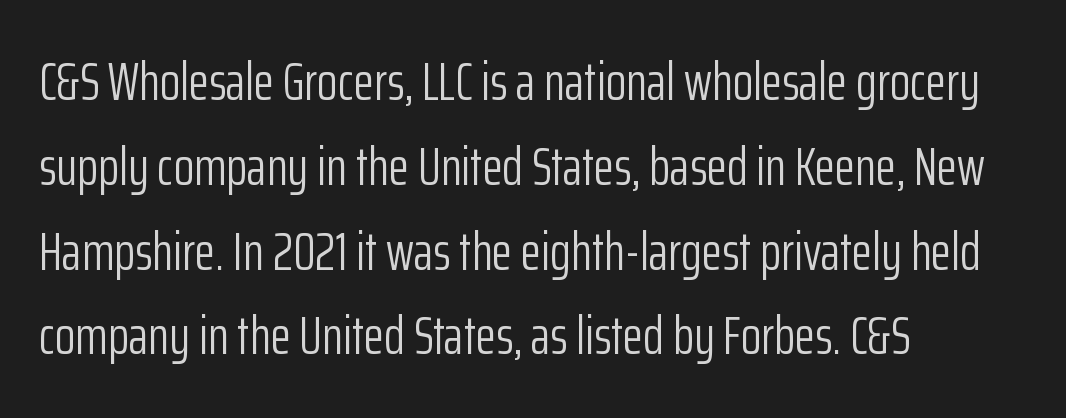
The paragraph shown leans on its left margin. Vertical spacing — default. The characters are drawn with everyday or finer stroke widths. Grotesque or geometric, the face here clearly has no serifs. The passage shown is typed in a proportional face where columns would drift. The lettering holds an erect, upright posture throughout.
